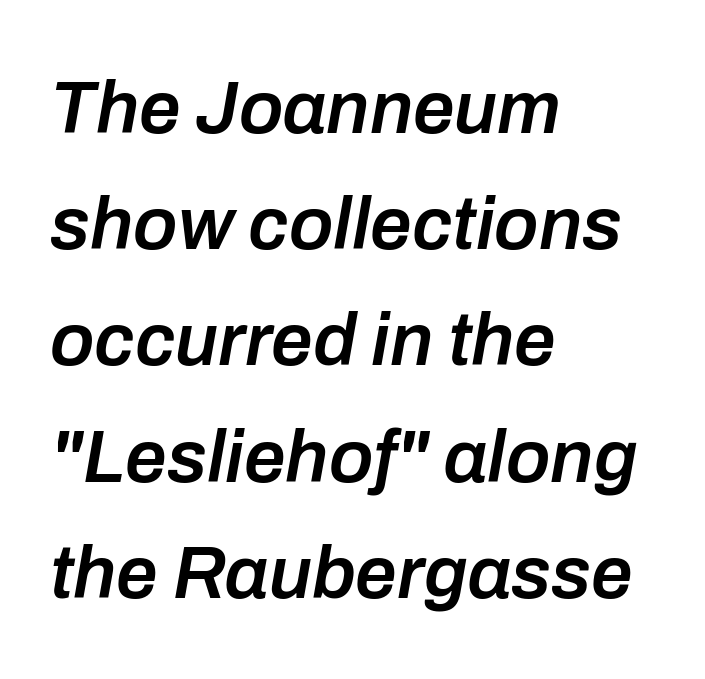
Q: Is the text bold? A: Semi-bold.
Q: Is the text italic (slanted)? A: Yes, it leans right by about 10 degrees.
Q: Is the text underlined? A: No.
Q: How is the paragraph aligned? A: Left-aligned.
Q: Is the spacing between letters normal or unusually wide? A: Normal.
Q: Is the spacing between lines tight, normal or loose? A: Normal.
Q: Width (condensed, normal, or wide)? A: Normal.
Q: Stroke contrast? A: Low.
Q: x-height? A: Medium.
Q: Monospaced? A: No.
